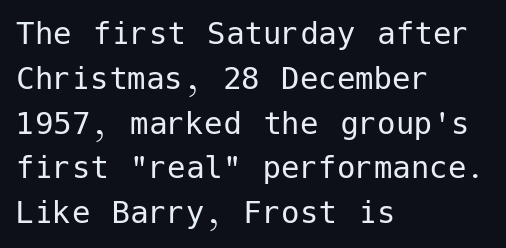
The image shows 37 px regular-weight sans-serif type, upright; set left-aligned, line spacing 1.21x, normal letter spacing, not underlined; low stroke contrast and a medium x-height.
